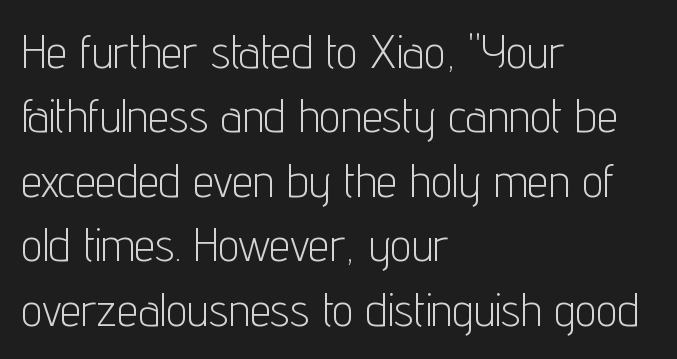
{"serif": "no", "italic": "no", "bold": "no", "weight": "light", "width": "condensed", "stroke_contrast": "low", "x_height": "medium", "monospaced": "no", "underline": "no", "align": "left", "line_spacing": "normal", "line_spacing_ratio": 1.37, "letter_spacing": "normal", "letter_spacing_em": 0.0, "glyph_px": 47}
